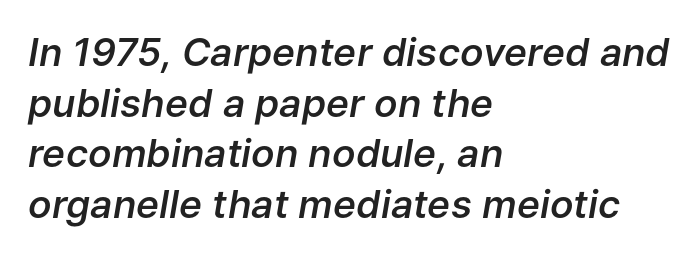
These lines sit exactly where default settings would place them. This sample uses plain, unmodified letter spacing. The letters advance in unequal steps, a hallmark of proportional type. Observe the lean: these are italic letterforms.
